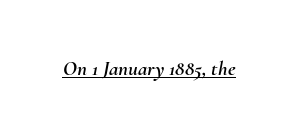
The image shows 21 px text type, italic (leaning right); set normal letter spacing, underlined.
